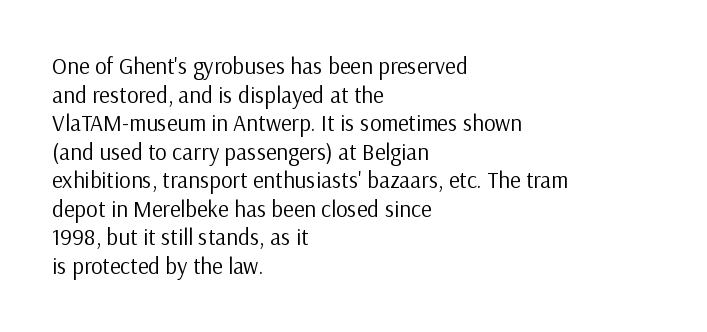
Beneath every word, the page is bare. On a weight scale, this lands at 450 or below. Look at the tracking — it's just the regular setting, nothing added. The typesetter chose a ragged-right arrangement here. Upright lettering throughout.
